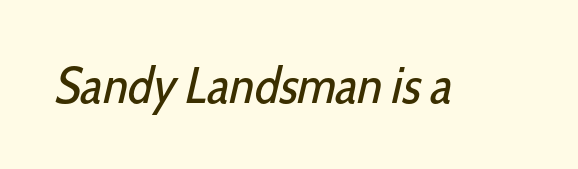
The image shows 51 px regular-weight, condensed sans-serif type; set normal letter spacing, not underlined; low stroke contrast and a medium x-height.
